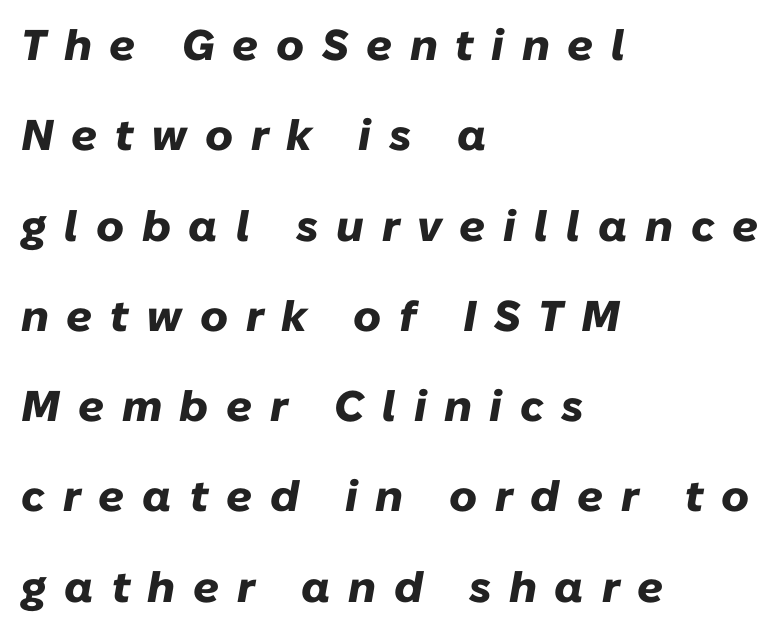
Q: Is the text bold? A: Yes.
Q: Is the text italic (slanted)? A: Yes, it leans right by about 10 degrees.
Q: Is the text underlined? A: No.
Q: How is the paragraph aligned? A: Left-aligned.
Q: Is the spacing between letters normal or unusually wide? A: Unusually wide.
Q: Is the spacing between lines tight, normal or loose? A: Loose.
Q: Width (condensed, normal, or wide)? A: Normal.
Q: Stroke contrast? A: Low.
Q: x-height? A: Medium.
Q: Monospaced? A: No.
